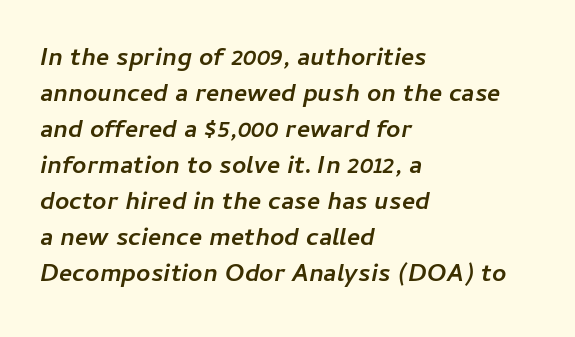
{"italic": "yes", "lean": "right", "slant_degrees": 11, "bold": "yes", "underline": "no", "align": "left", "line_spacing": "normal", "line_spacing_ratio": 1.44, "letter_spacing": "normal", "letter_spacing_em": 0.0, "glyph_px": 25}
